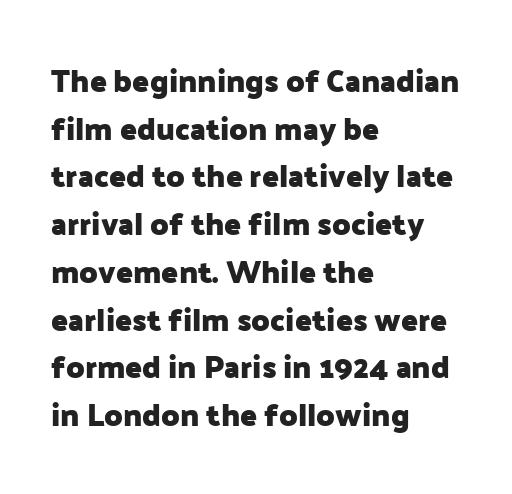
The image shows 31 px heavy sans-serif type, upright; set left-aligned, normal line spacing (1.54x), normal letter spacing, not underlined; low stroke contrast and a medium x-height.
